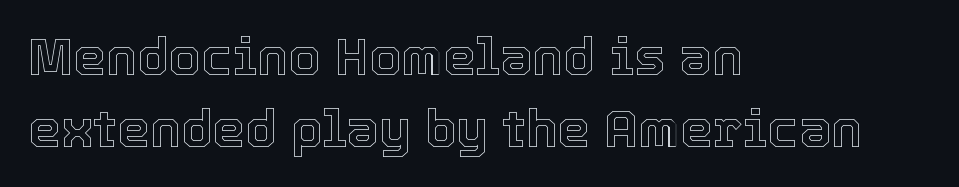
Typeset ragged right — the left edge is the straight one. Does the lettering tilt? It doesn't — this is upright. The gap between lines stays unmarked. One glance says typical: line gaps are just what's usual. Caption: standard tracking, unaltered.
